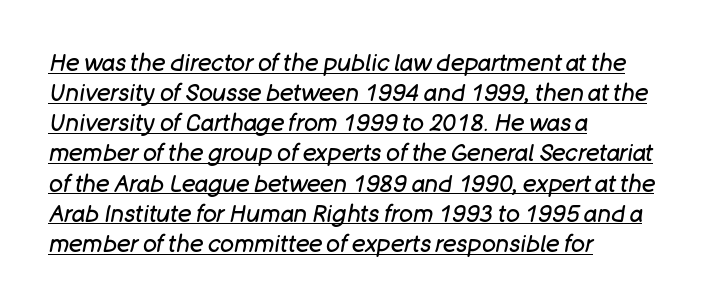
The image shows 23 px text type, italic (leaning right); set left-aligned, normal line spacing (1.31x), normal letter spacing, underlined.
